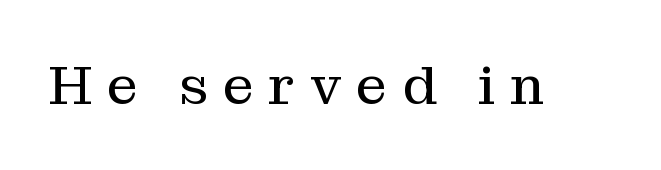
The image shows 55 px regular-weight serif type, upright; set unusually wide letter spacing (+0.27 em), not underlined; medium stroke contrast and a medium x-height.
